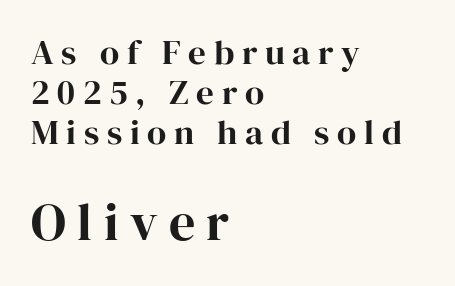
{"serif": "yes", "italic": "no", "width": "normal", "stroke_contrast": "high", "x_height": "medium", "monospaced": "no", "underline": "no", "align": "left", "line_spacing": "tight", "line_spacing_ratio": 1.14, "letter_spacing": "wide", "letter_spacing_em": 0.22, "larger_block": "second", "size_ratio": 1.49, "glyph_px": 52}
